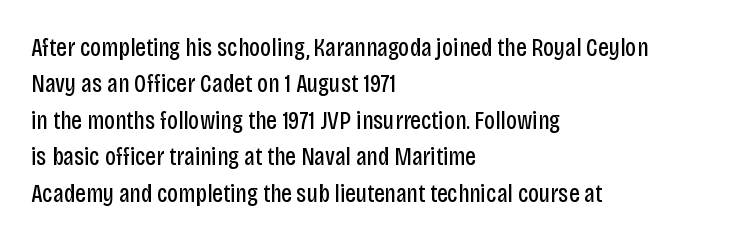
Q: Is the text bold? A: No.
Q: Is the text italic (slanted)? A: No, it is upright.
Q: Is the text underlined? A: No.
Q: How is the paragraph aligned? A: Left-aligned.
Q: Is the spacing between letters normal or unusually wide? A: Normal.
Q: Is the spacing between lines tight, normal or loose? A: Normal.
